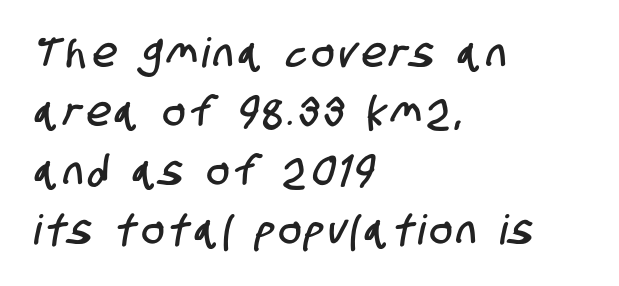
Does the copy run flush right? No — it runs flush left. Evenly set lines give the paragraph a standard silhouette. Letters rest on an invisible, unmarked baseline. Note the varied advance widths — an 'i' is clearly narrower than an 'm'.
